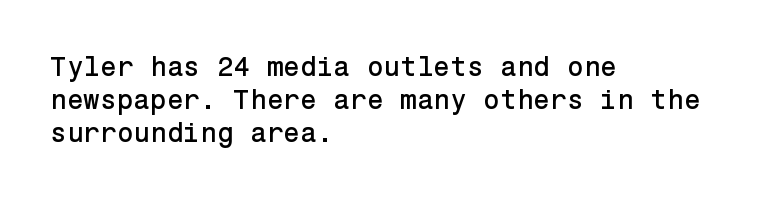
Q: Is the text italic (slanted)? A: No, it is upright.
Q: Is the text underlined? A: No.
Q: How is the paragraph aligned? A: Left-aligned.
Q: Is the spacing between letters normal or unusually wide? A: Normal.
